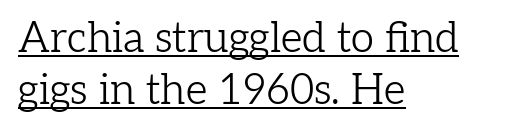
Q: Is the text bold? A: No.
Q: Is the text italic (slanted)? A: No, it is upright.
Q: Is the typeface a serif or a sans-serif typeface? A: Serif.
Q: Is the text underlined? A: Yes.
Q: How is the paragraph aligned? A: Left-aligned.
Q: Is the spacing between letters normal or unusually wide? A: Normal.
Q: Width (condensed, normal, or wide)? A: Normal.
Q: Stroke contrast? A: Low.
Q: x-height? A: Medium.
Q: Monospaced? A: No.
